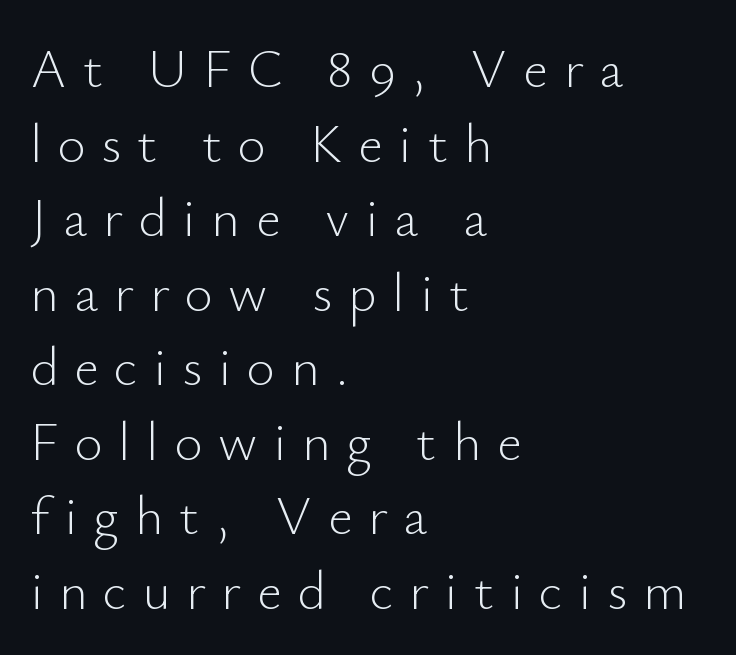
These lines are rendered in a variable-pitch font. This is not heavy type; no bold has been used. The passage is arranged the way most books set body copy — flush left. Is there any slant? The stems are plumb. Compared with typical body copy, the letter spacing here is much looser. Glance below the letters and you will spot only blank space.
